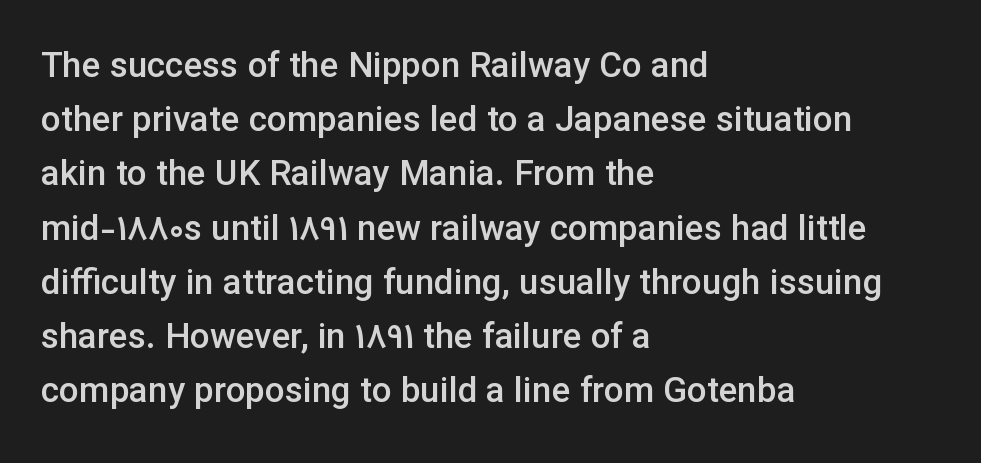
Q: Is the text bold? A: Semi-bold.
Q: Is the text italic (slanted)? A: No, it is upright.
Q: Is the typeface a serif or a sans-serif typeface? A: Sans-serif.
Q: Is the text underlined? A: No.
Q: How is the paragraph aligned? A: Left-aligned.
Q: Is the spacing between letters normal or unusually wide? A: Normal.
Q: Is the spacing between lines tight, normal or loose? A: Normal.
Q: Width (condensed, normal, or wide)? A: Normal.
Q: Stroke contrast? A: Low.
Q: x-height? A: Medium.
Q: Monospaced? A: No.
